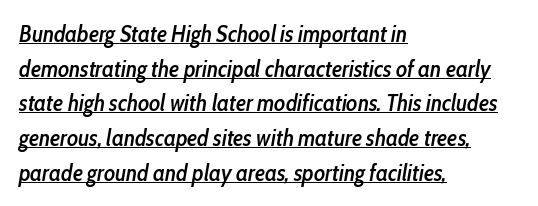
Q: Is the text bold? A: Semi-bold.
Q: Is the text italic (slanted)? A: Yes, it leans right by about 10 degrees.
Q: Is the text underlined? A: Yes.
Q: How is the paragraph aligned? A: Left-aligned.
Q: Is the spacing between letters normal or unusually wide? A: Normal.
Q: Is the spacing between lines tight, normal or loose? A: Normal.
